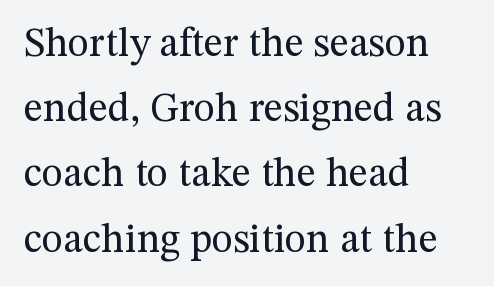
This sample uses a serif face. The lines sit at an ordinary, default distance from one another. Casual observation: everything's shoved over to the left. The space directly below the letters is spotless. These lines are rendered in a variable-pitch font.
